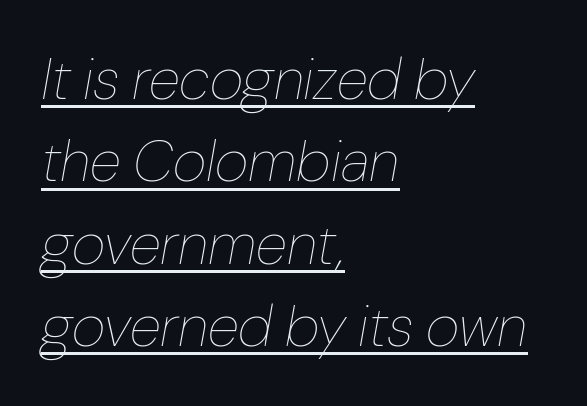
Q: Is the text bold? A: No.
Q: Is the text italic (slanted)? A: Yes, it leans right by about 10 degrees.
Q: Is the text underlined? A: Yes.
Q: How is the paragraph aligned? A: Left-aligned.
Q: Is the spacing between letters normal or unusually wide? A: Normal.
Q: Is the spacing between lines tight, normal or loose? A: Normal.
Q: Width (condensed, normal, or wide)? A: Normal.
Q: Stroke contrast? A: Low.
Q: x-height? A: Medium.
Q: Monospaced? A: No.
